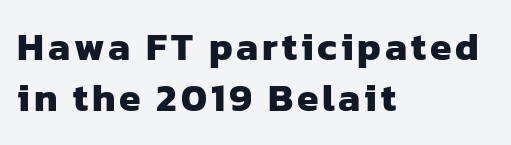
{"serif": "no", "bold": "yes", "weight": "heavy", "width": "normal", "stroke_contrast": "low", "x_height": "medium", "monospaced": "no", "underline": "no", "align": "left", "line_spacing": "normal", "line_spacing_ratio": 1.32, "glyph_px": 39}
